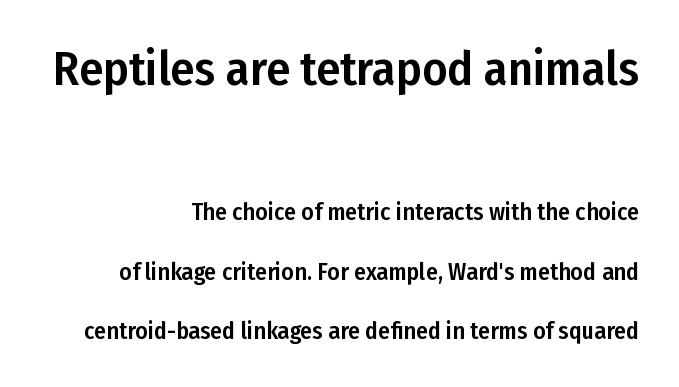
The image shows 48 px condensed sans-serif type, upright; set right-aligned, loose line spacing (2.48x), normal letter spacing, not underlined; the first (top) block is 2.0x larger; low stroke contrast and a medium x-height.
